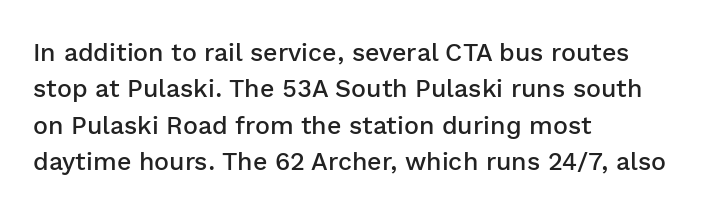
{"italic": "no", "bold": "semi", "underline": "no", "align": "left", "line_spacing": "normal", "line_spacing_ratio": 1.46, "letter_spacing": "normal", "letter_spacing_em": 0.0, "glyph_px": 25}
